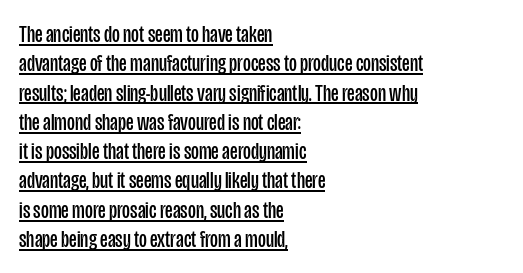
Weight: in the light-to-regular range. The letters sit at their default tracking, neither squeezed nor spread. The face used here appears with an underline applied. Posture: vertical.
